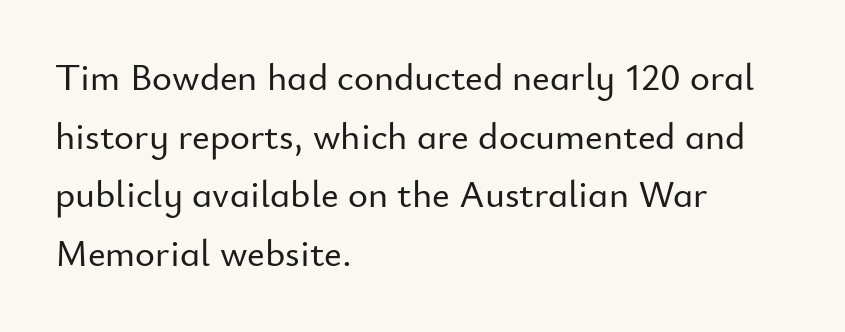
{"serif": "no", "italic": "no", "width": "normal", "stroke_contrast": "low", "x_height": "small", "monospaced": "no", "underline": "no", "align": "left", "line_spacing": "normal", "line_spacing_ratio": 1.54, "letter_spacing": "normal", "letter_spacing_em": 0.0, "glyph_px": 38}
